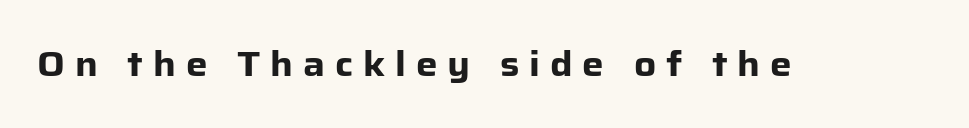
{"serif": "no", "italic": "no", "bold": "yes", "weight": "heavy", "width": "normal", "stroke_contrast": "low", "x_height": "medium", "monospaced": "no", "underline": "no", "letter_spacing": "wide", "letter_spacing_em": 0.29, "glyph_px": 34}
